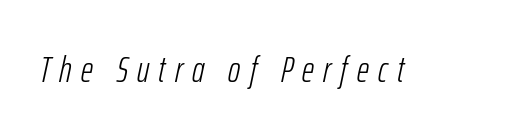
In terms of letterspacing, this is a distinctly airy, spread setting. The words here are not underlined. Looks like regular typesetting: each glyph gets only the width it needs. The font sits on the lighter half of the weight spectrum, regular included. The whole block is typeset with a tilt.
